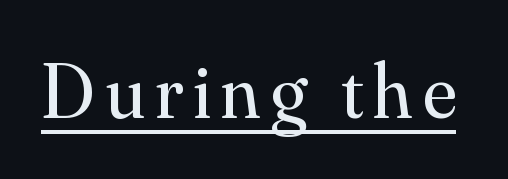
Small tapered or slab feet sit at the stroke ends, so this counts as serif. If you drew a line through each stem, it would be perfectly vertical. Like a heading marked for emphasis, these lines bear an underscore. These glyphs show unthickened strokes, regular width or finer.
